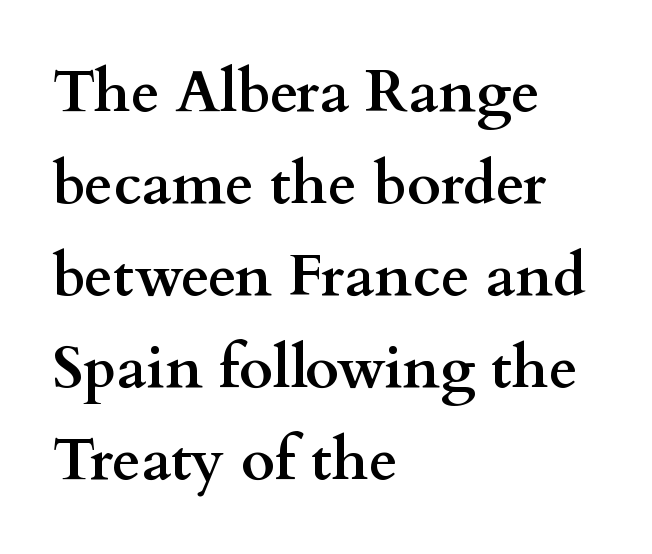
Character widths vary here, with narrow letters taking less room than wide ones. A classic flush-left, rag-right setting is used for this passage. These lines sit exactly where default settings would place them. Students, this is bold: see how much ink each stroke carries.
